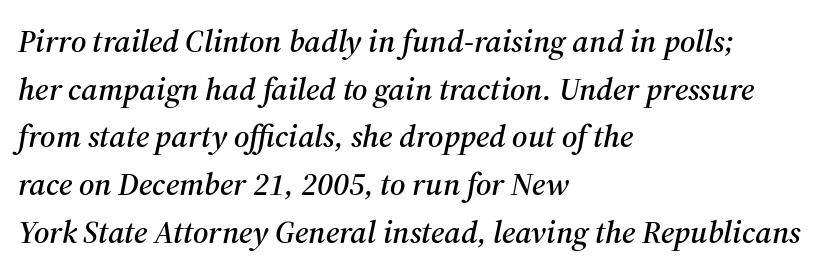
Each letter's strokes conclude with small projecting serifs. Left-aligned paragraph, ragged on the right. What's the leading like? Ordinary, nothing unusual. The rendering uses natural spacing where letterforms have individual widths. The space beneath each line is pristine and unruled.
